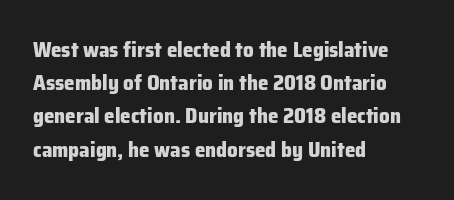
{"italic": "no", "bold": "yes", "underline": "no", "align": "left", "line_spacing": "normal", "line_spacing_ratio": 1.58, "letter_spacing": "normal", "letter_spacing_em": 0.0, "glyph_px": 21}
